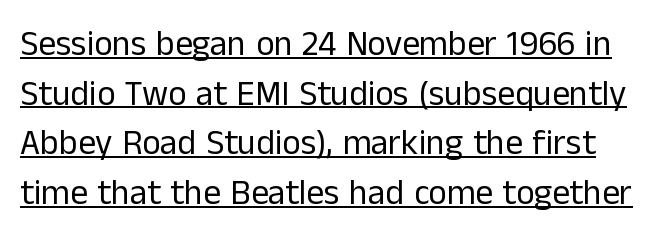
The image shows 35 px regular-weight sans-serif type, upright; set normal line spacing (1.42x), normal letter spacing, underlined; low stroke contrast and a medium x-height.
